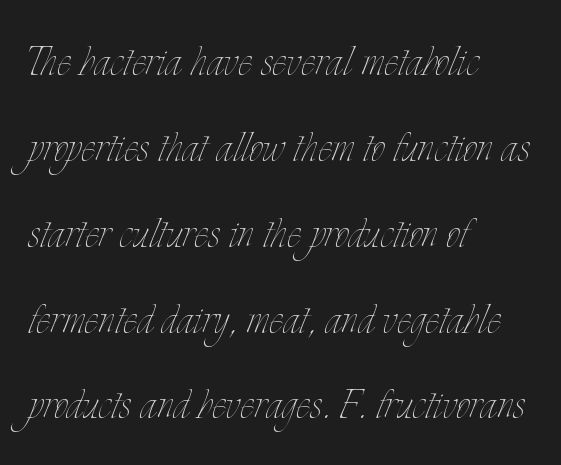
If you drew a ruler down the left edge, every line would touch it. Students, note that the glyphs here touch the page at normal intervals. No heavy texture on the line: the type isn't bold. Think of a printed novel: that variable character pitch is what you see here.
